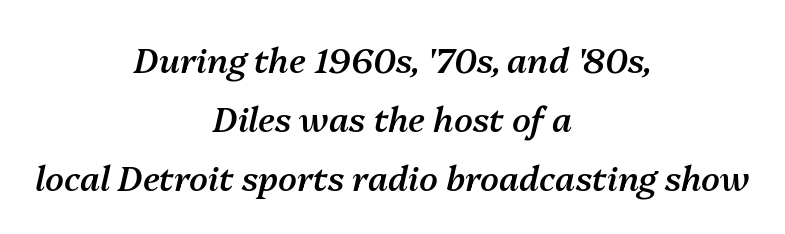
{"italic": "yes", "lean": "right", "slant_degrees": 13, "bold": "semi", "weight": "semibold", "width": "normal", "stroke_contrast": "medium", "x_height": "medium", "monospaced": "no", "underline": "no", "align": "center", "line_spacing_ratio": 1.73, "letter_spacing": "normal", "letter_spacing_em": 0.0, "glyph_px": 34}
